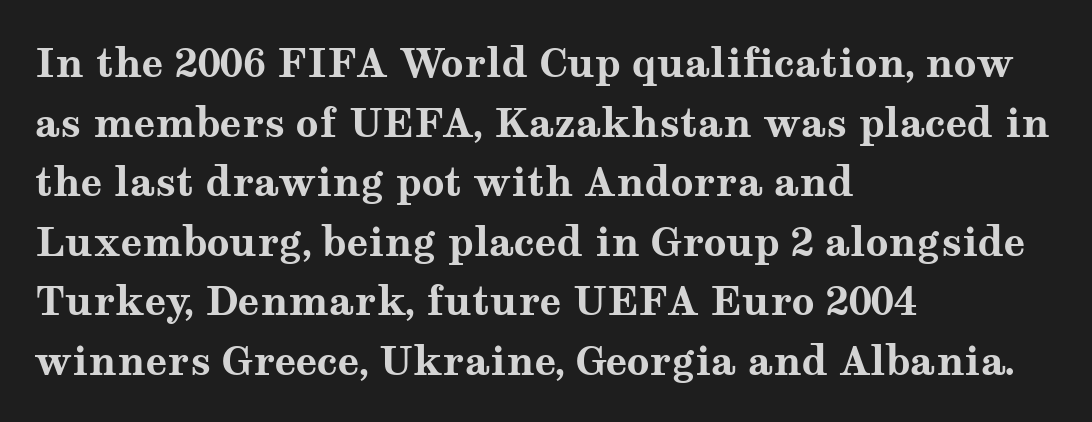
Q: Is the text bold? A: Yes.
Q: Is the text italic (slanted)? A: No, it is upright.
Q: Is the typeface a serif or a sans-serif typeface? A: Serif.
Q: Is the text underlined? A: No.
Q: How is the paragraph aligned? A: Left-aligned.
Q: Is the spacing between letters normal or unusually wide? A: Normal.
Q: Is the spacing between lines tight, normal or loose? A: Normal.
Q: Width (condensed, normal, or wide)? A: Wide.
Q: Stroke contrast? A: Medium.
Q: x-height? A: Medium.
Q: Monospaced? A: No.
